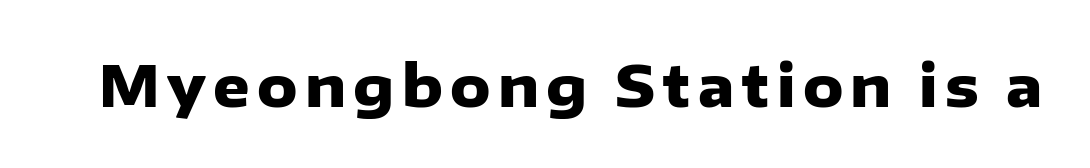
Varying glyph widths throughout — classic text-font behaviour. Words float on clear page, feet unadorned. The characters look thick and weighty, a clear bold. Quick note: not italic, upright.
